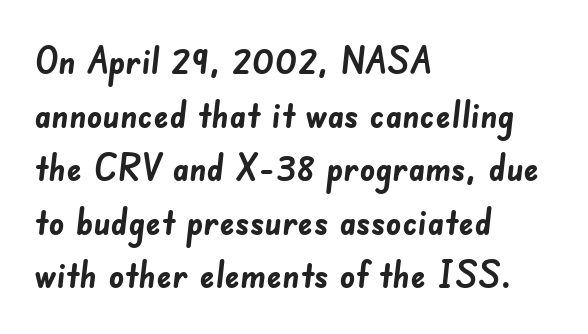
Q: Is the text bold? A: Yes.
Q: Is the typeface a serif or a sans-serif typeface? A: Sans-serif.
Q: Is the text underlined? A: No.
Q: How is the paragraph aligned? A: Left-aligned.
Q: Is the spacing between letters normal or unusually wide? A: Normal.
Q: Is the spacing between lines tight, normal or loose? A: Normal.
Q: Width (condensed, normal, or wide)? A: Normal.
Q: Stroke contrast? A: Low.
Q: x-height? A: Small.
Q: Monospaced? A: No.
